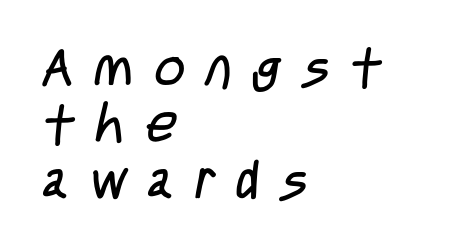
{"serif": "no", "bold": "no", "weight": "regular", "width": "condensed", "stroke_contrast": "low", "x_height": "large", "monospaced": "no", "underline": "no", "align": "left", "line_spacing": "tight", "line_spacing_ratio": 1.07, "letter_spacing": "wide", "letter_spacing_em": 0.39, "glyph_px": 53}
